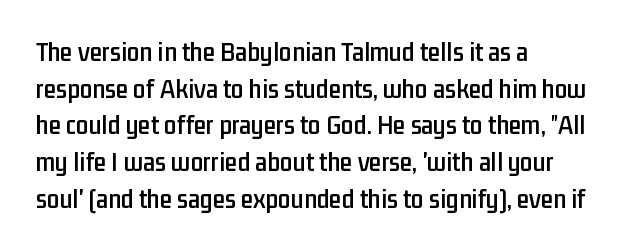
Q: Is the text italic (slanted)? A: No, it is upright.
Q: Is the typeface a serif or a sans-serif typeface? A: Sans-serif.
Q: Is the text underlined? A: No.
Q: How is the paragraph aligned? A: Left-aligned.
Q: Is the spacing between letters normal or unusually wide? A: Normal.
Q: Is the spacing between lines tight, normal or loose? A: Normal.
Q: Width (condensed, normal, or wide)? A: Condensed.
Q: Stroke contrast? A: Low.
Q: x-height? A: Medium.
Q: Monospaced? A: No.
